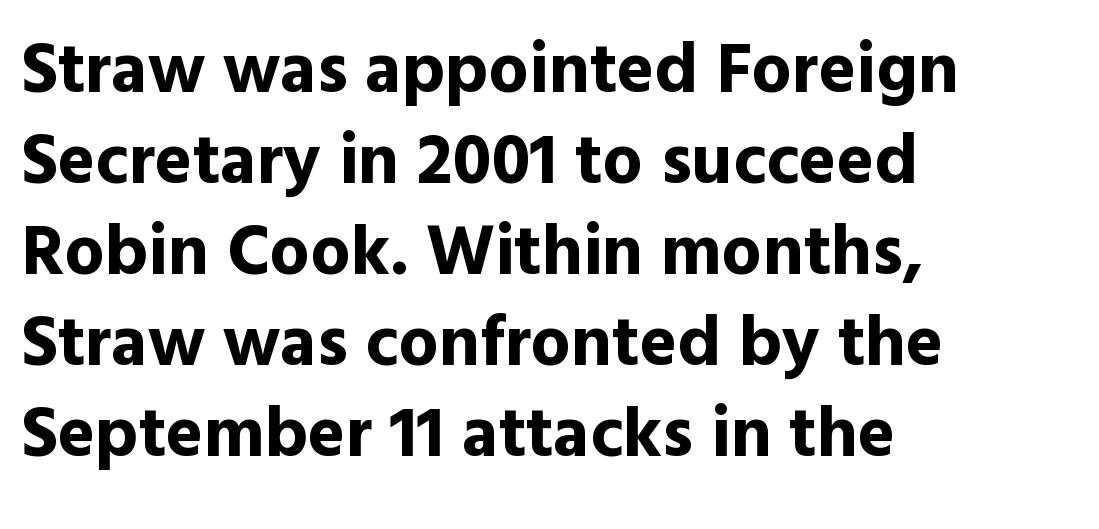
{"serif": "no", "italic": "no", "bold": "yes", "weight": "bold", "width": "normal", "x_height": "medium", "monospaced": "no", "underline": "no", "align": "left", "line_spacing": "normal", "line_spacing_ratio": 1.28, "letter_spacing": "normal", "letter_spacing_em": 0.0, "glyph_px": 71}
